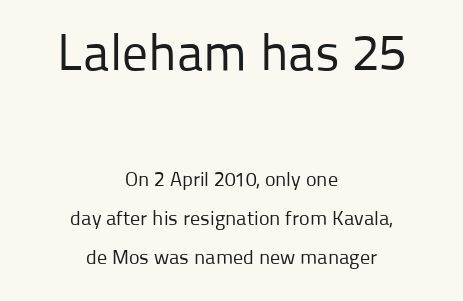
Does the type have serifs? No, each stem ends abruptly. Is the block centered? Yes — each line is placed symmetrically about the middle. If you measured baseline to baseline, you'd find a long distance. Style check: upright.
